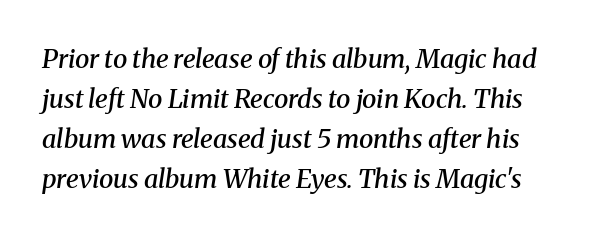
Compared with ordinary roman type, these characters are visibly tilted. As a designer I'd log this as weight 600, semibold. Beneath every word, the page is bare. Students, observe: this is what conventionally led text looks like.
